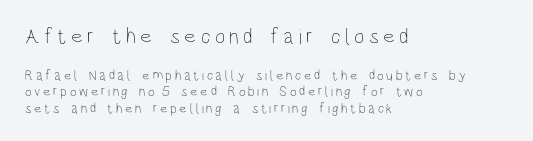
Q: Is the text bold? A: No.
Q: Is the text italic (slanted)? A: No, it is upright.
Q: Is the text underlined? A: No.
Q: How is the paragraph aligned? A: Left-aligned.
Q: Which block of text is set in a larger size, the first (top) or the second (bottom)? A: The first (top) one.
